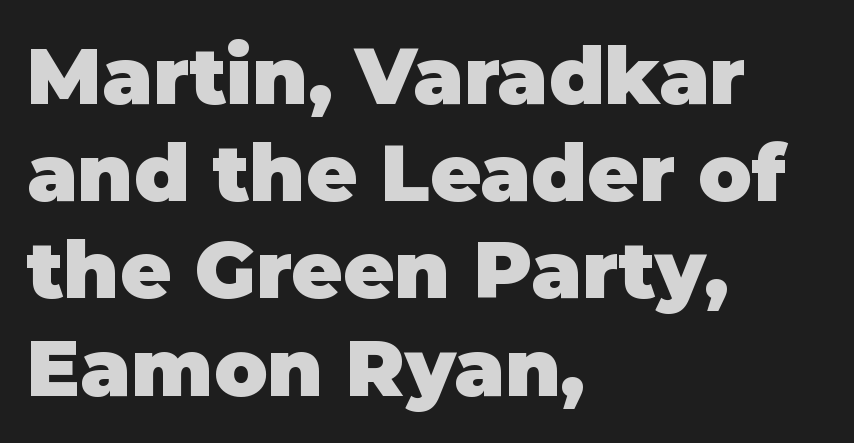
The image shows 79 px heavy sans-serif type, upright; set left-aligned, line spacing 1.23x, normal letter spacing, not underlined; low stroke contrast and a large x-height.
